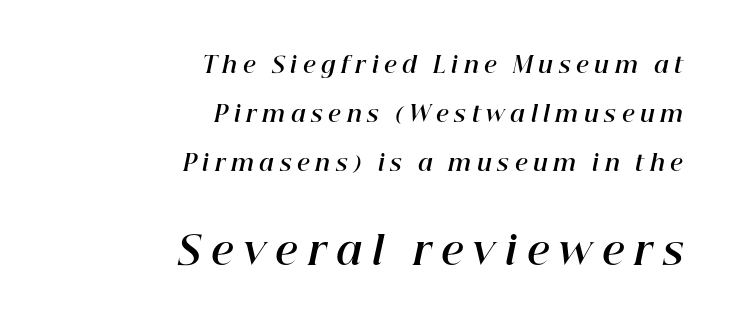
There's an unmistakable incline to the writing here. Does the copy run flush right? Yes — the right margin is perfectly even. Block two is the big one; block one sits smaller above it. The typesetting leans heavy: a genuine bold.
